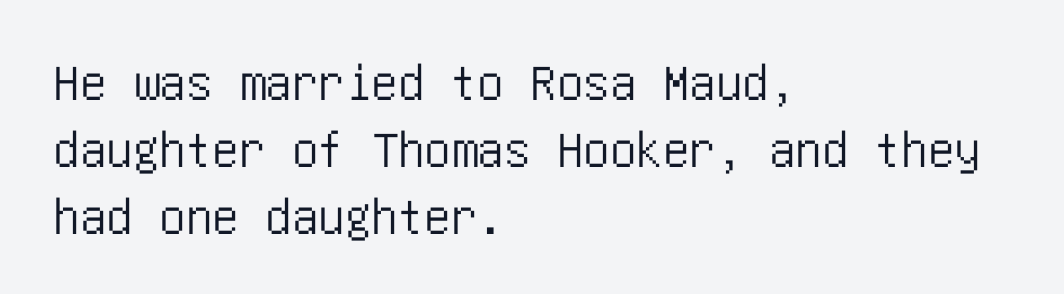
Compared with a centered layout, this one pins lines to the left instead. This rendering leaves character spacing at its baseline value. The string is rendered with underlining switched off. Each new line begins a customary step beneath the previous one. The glyphs in this specimen are sans serif. A roman cut, with each character standing at attention.
